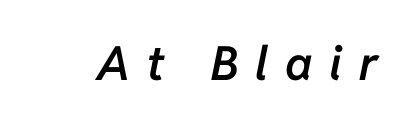
{"italic": "yes", "lean": "right", "slant_degrees": 11, "bold": "semi", "weight": "semibold", "width": "normal", "stroke_contrast": "low", "x_height": "medium", "monospaced": "no", "underline": "no", "letter_spacing": "wide", "letter_spacing_em": 0.35, "glyph_px": 47}
